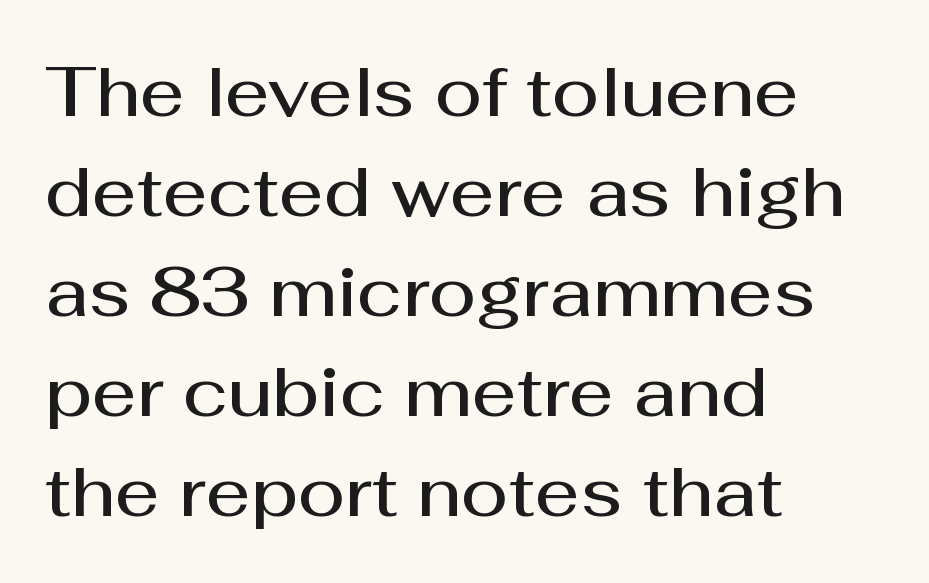
The image shows 70 px semibold sans-serif type, upright; set left-aligned, normal line spacing (1.43x), normal letter spacing, not underlined; medium stroke contrast and a medium x-height.
